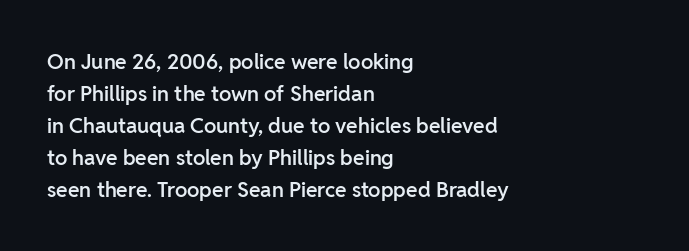
The image shows 21 px text type, upright; set left-aligned, normal line spacing (1.52x), normal letter spacing, not underlined.
